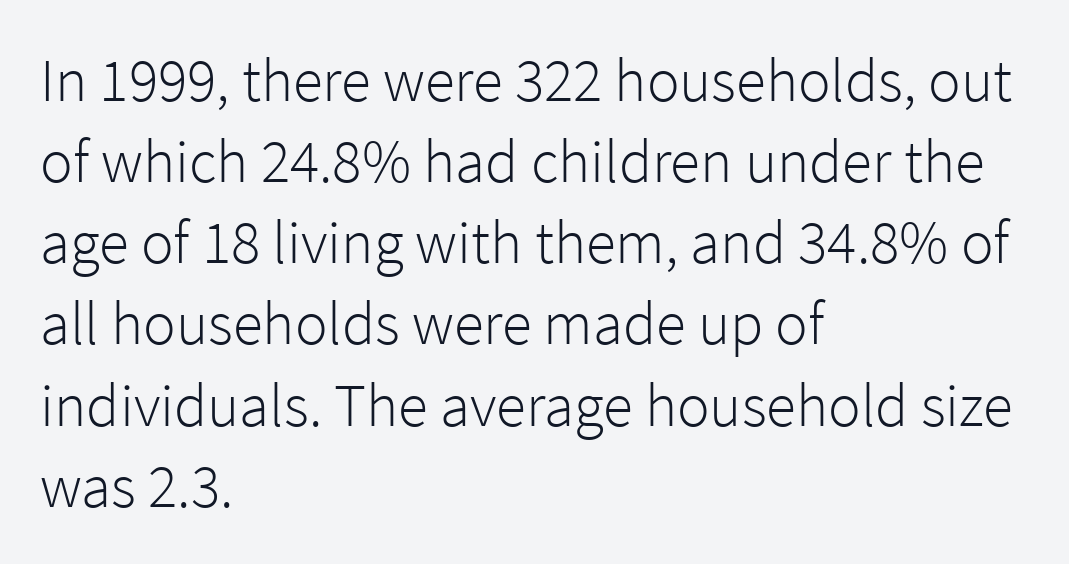
Words float on clear page, feet unadorned. Baseline-to-baseline distance is the conventional proportion of letter height. Is this a fixed-width face? No — the glyphs have proportional, varying widths. Posture: straight, roman, zero tilt.
